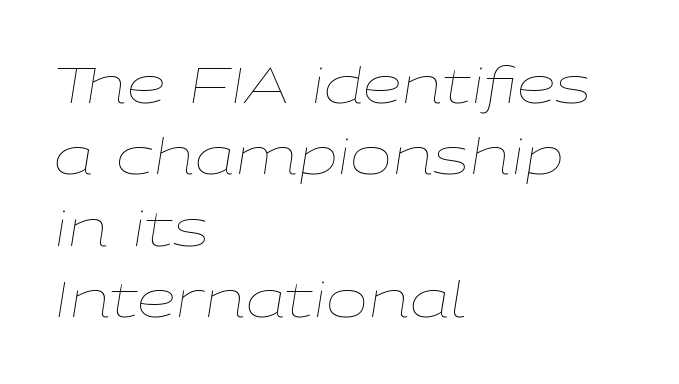
Letters have the restrained weight of plain body copy at most. The lines sit at an ordinary, default distance from one another. The setting favours the left margin, as ordinary paragraphs usually do. The passage shown leans; its letterforms are oblique. Bare-footed words on every line. The letters advance in unequal steps, a hallmark of proportional type.
